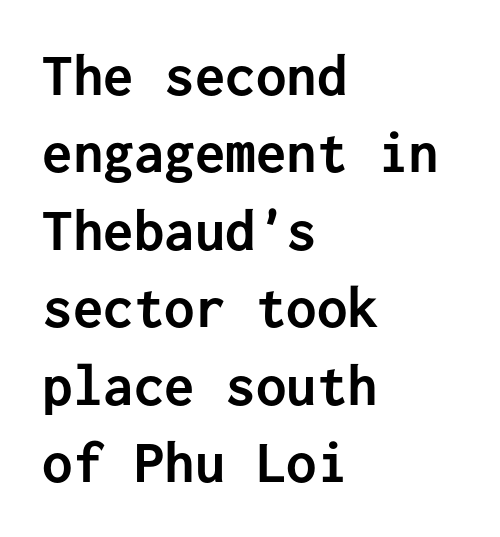
You can tell from the bare stems that sans-serif type was used. How would I describe the line gaps? Plain and ordinary. Each glyph is drawn with heavy, bold strokes. Every character here occupies the same horizontal width, giving the sample a typewriter-like rhythm.
